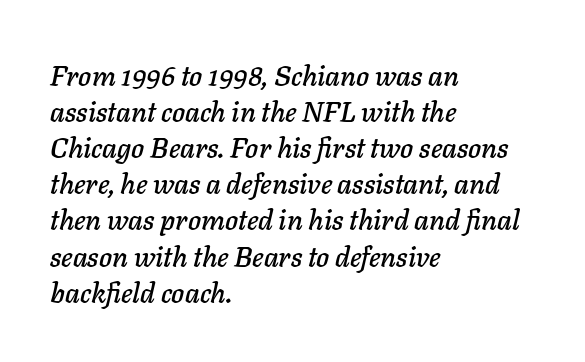
The image shows 28 px text type, italic (leaning right); set left-aligned, normal line spacing (1.29x), normal letter spacing, not underlined; low stroke contrast and a medium x-height.
